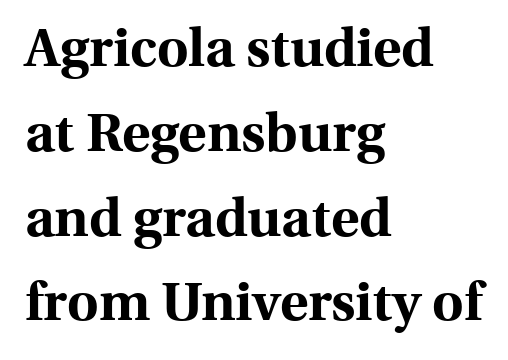
Q: Is the text bold? A: Yes.
Q: Is the text italic (slanted)? A: No, it is upright.
Q: Is the typeface a serif or a sans-serif typeface? A: Serif.
Q: Is the text underlined? A: No.
Q: How is the paragraph aligned? A: Left-aligned.
Q: Is the spacing between letters normal or unusually wide? A: Normal.
Q: Is the spacing between lines tight, normal or loose? A: Normal.
Q: Width (condensed, normal, or wide)? A: Normal.
Q: x-height? A: Medium.
Q: Monospaced? A: No.
